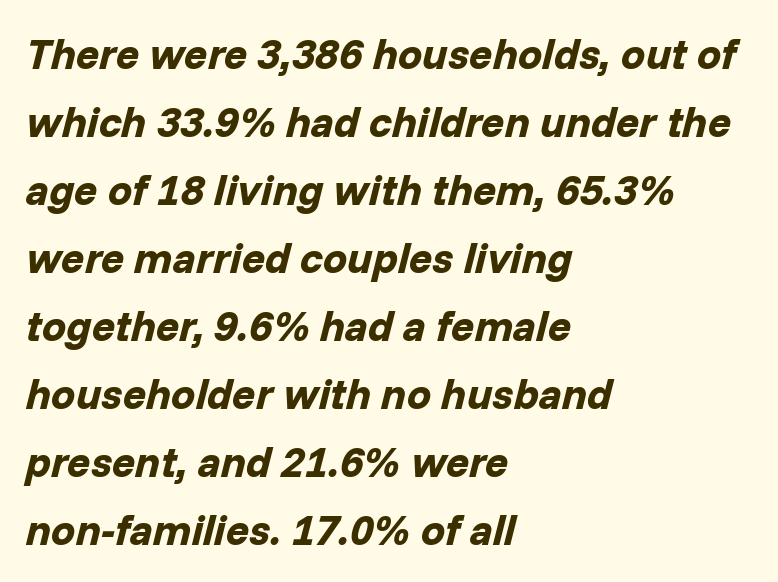
Inter-character spacing is left at the font's built-in metrics. The setting favours the left margin, as ordinary paragraphs usually do. What weight is shown? A full bold with thick strokes. The passage shown is typed in a proportional face where columns would drift. Glance below the letters and you will spot only blank space.
